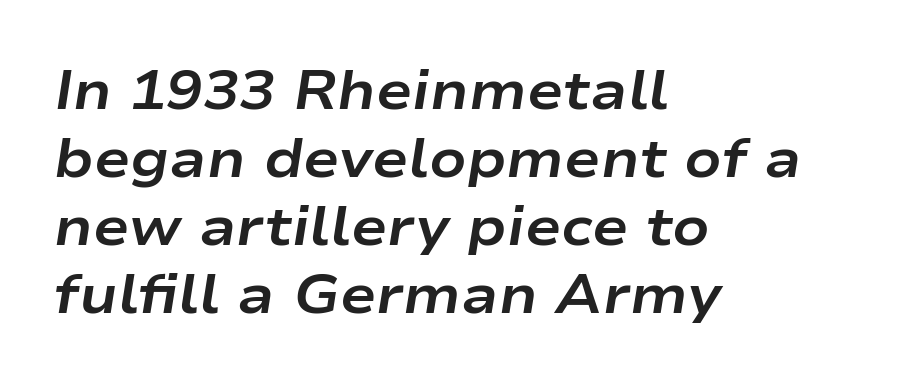
The image shows 54 px bold, wide type, italic (leaning right); set left-aligned, normal line spacing (1.26x), normal letter spacing, not underlined; low stroke contrast and a medium x-height.
